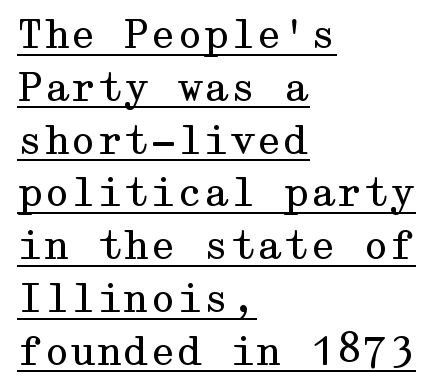
The image shows 38 px regular-weight, wide serif type, upright; set left-aligned, normal line spacing (1.39x), normal letter spacing, underlined; medium stroke contrast and a medium x-height.
